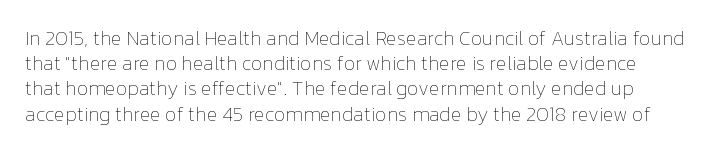
{"italic": "no", "bold": "no", "underline": "no", "line_spacing": "normal", "line_spacing_ratio": 1.26, "letter_spacing": "normal", "letter_spacing_em": 0.0, "glyph_px": 20}
